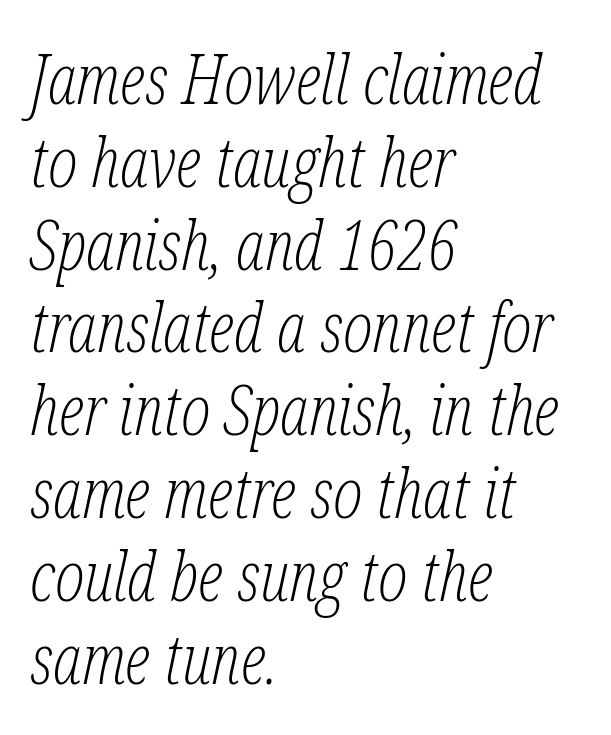
{"serif": "yes", "italic": "yes", "lean": "right", "slant_degrees": 12, "bold": "no", "weight": "light", "width": "condensed", "stroke_contrast": "low", "x_height": "medium", "monospaced": "no", "underline": "no", "align": "left", "line_spacing_ratio": 1.2, "letter_spacing": "normal", "letter_spacing_em": 0.0, "glyph_px": 69}
